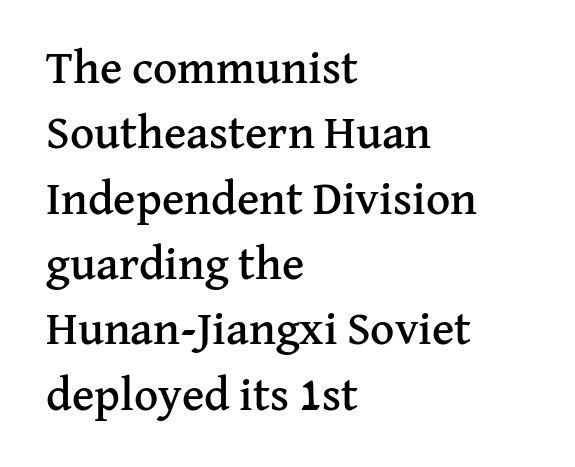
The image shows 47 px serif type, upright; set left-aligned, normal line spacing (1.39x), normal letter spacing, not underlined; medium stroke contrast and a medium x-height.
